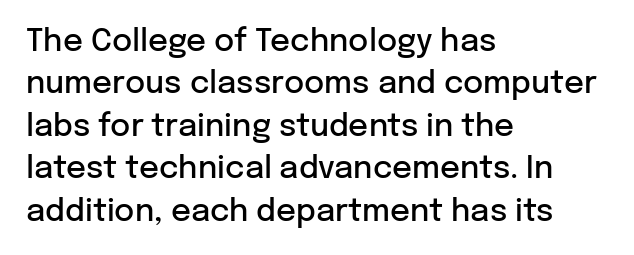
Q: Is the text bold? A: Semi-bold.
Q: Is the text italic (slanted)? A: No, it is upright.
Q: Is the typeface a serif or a sans-serif typeface? A: Sans-serif.
Q: Is the text underlined? A: No.
Q: How is the paragraph aligned? A: Left-aligned.
Q: Is the spacing between letters normal or unusually wide? A: Normal.
Q: Is the spacing between lines tight, normal or loose? A: Normal.
Q: Width (condensed, normal, or wide)? A: Normal.
Q: Stroke contrast? A: Low.
Q: x-height? A: Medium.
Q: Monospaced? A: No.
